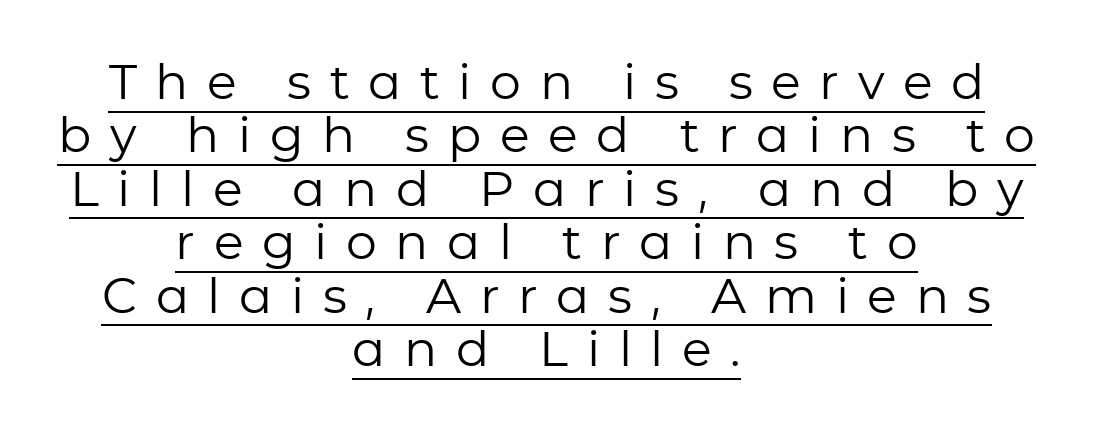
The image shows 49 px regular-weight sans-serif type, upright; set centered, tight line spacing (1.09x), unusually wide letter spacing (+0.38 em), underlined; low stroke contrast and a medium x-height.
